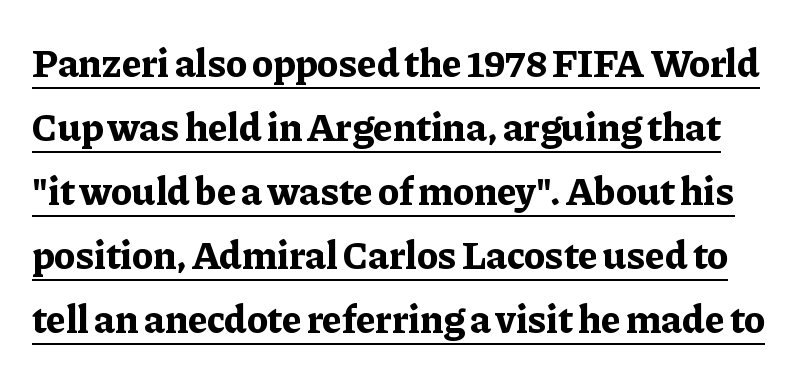
Look at the bottom of the vertical strokes: they flare into serifs here. The strokes are fattened all the way to bold. The font's upright variant was chosen for this text. This rendering leaves character spacing at its baseline value. These characters rest on top of a visible drawn line. Reading down the column, the eye jumps a familiar distance to each next line.
